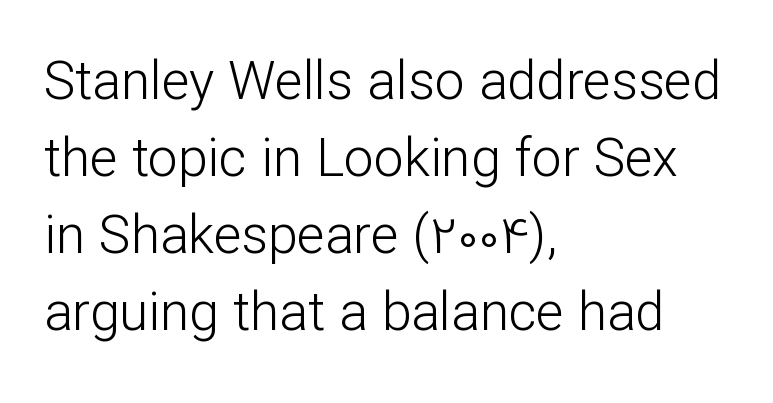
Q: Is the text bold? A: No.
Q: Is the text italic (slanted)? A: No, it is upright.
Q: Is the typeface a serif or a sans-serif typeface? A: Sans-serif.
Q: Is the text underlined? A: No.
Q: How is the paragraph aligned? A: Left-aligned.
Q: Is the spacing between letters normal or unusually wide? A: Normal.
Q: Is the spacing between lines tight, normal or loose? A: Normal.
Q: Width (condensed, normal, or wide)? A: Normal.
Q: Stroke contrast? A: Low.
Q: x-height? A: Medium.
Q: Monospaced? A: No.
